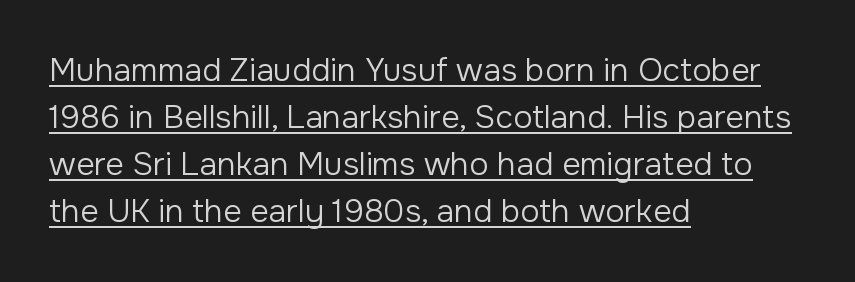
The image shows 32 px regular-weight sans-serif type, upright; set left-aligned, normal line spacing (1.47x), normal letter spacing, underlined; low stroke contrast and a medium x-height.
